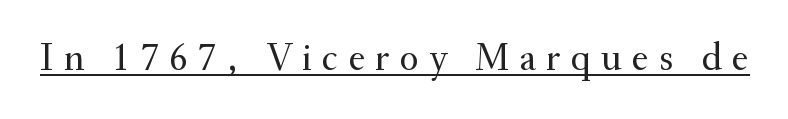
The image shows 40 px regular-weight serif type, upright; set unusually wide letter spacing (+0.25 em), underlined; medium stroke contrast and a small x-height.
